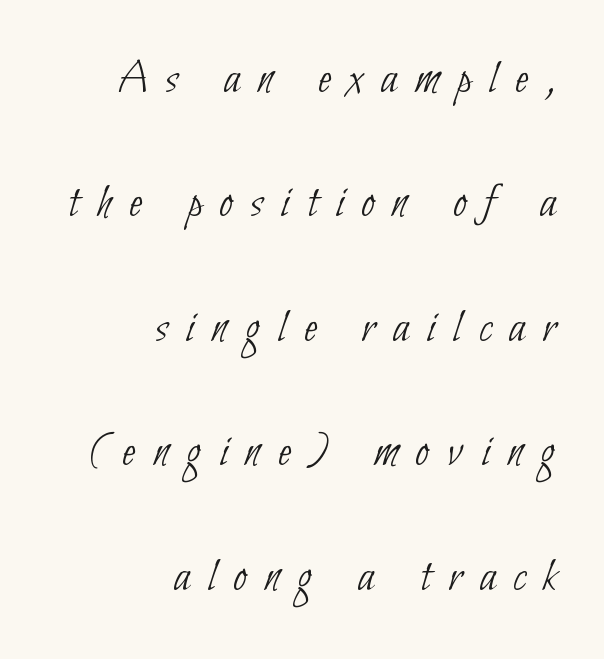
Q: Is the text bold? A: No.
Q: Is the typeface a serif or a sans-serif typeface? A: Sans-serif.
Q: Is the text underlined? A: No.
Q: How is the paragraph aligned? A: Right-aligned.
Q: Is the spacing between letters normal or unusually wide? A: Unusually wide.
Q: Is the spacing between lines tight, normal or loose? A: Loose.
Q: Width (condensed, normal, or wide)? A: Condensed.
Q: Stroke contrast? A: Low.
Q: x-height? A: Small.
Q: Monospaced? A: No.
